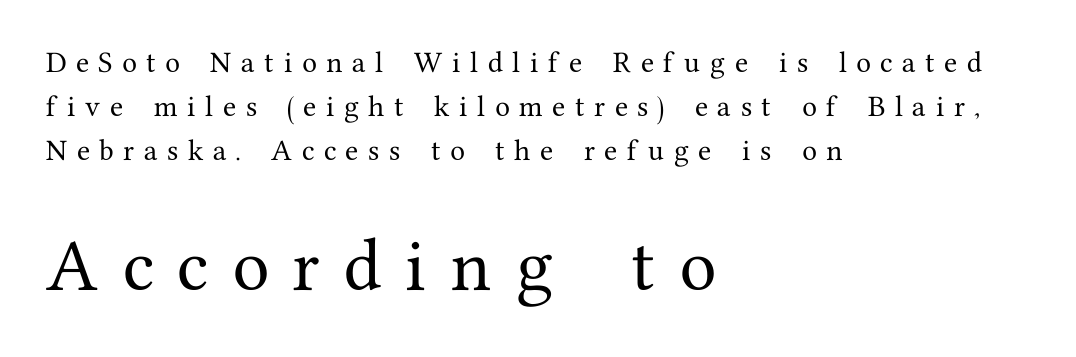
The image shows 60 px serif type, upright; set left-aligned, line spacing 1.83x, unusually wide letter spacing (+0.4 em), not underlined; the second (bottom) block is 2.5x larger; medium stroke contrast and a medium x-height.
